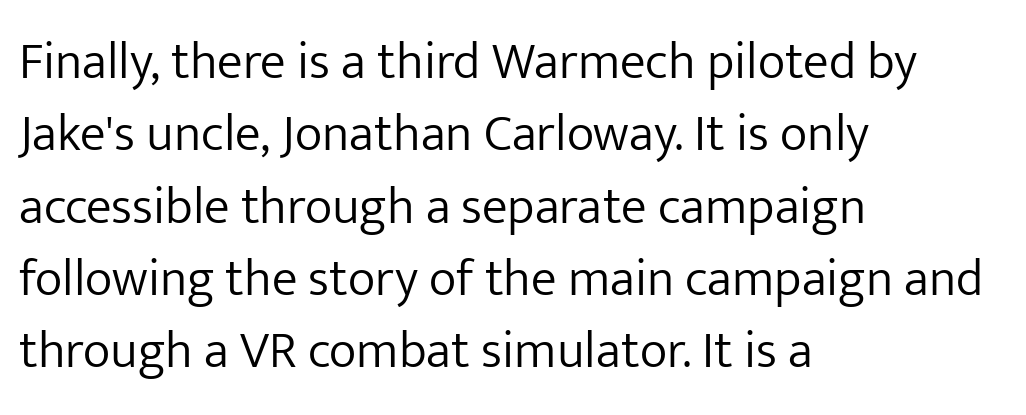
The image shows 52 px light sans-serif type, upright; set left-aligned, normal line spacing (1.39x), normal letter spacing, not underlined; low stroke contrast and a medium x-height.
